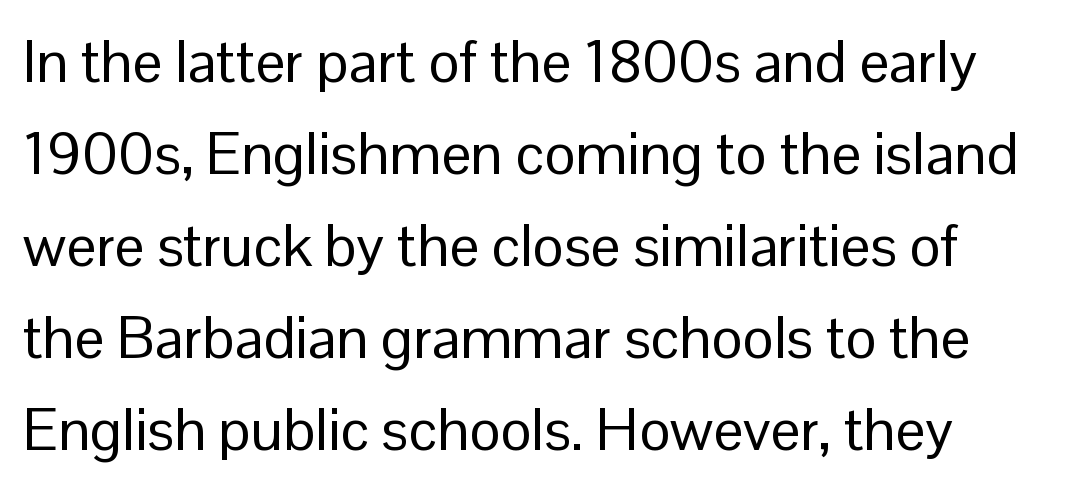
This sample has the flowing, uneven cadence of proportional lettering. Anything drawn beneath the words? Only blank space. Does the type have serifs? No, each stem ends abruptly. Baseline-to-baseline distance is the conventional proportion of letter height. Does extra space separate the letters? No, they use regular spacing. Stroke mass is kept to a normal reading level or below.
